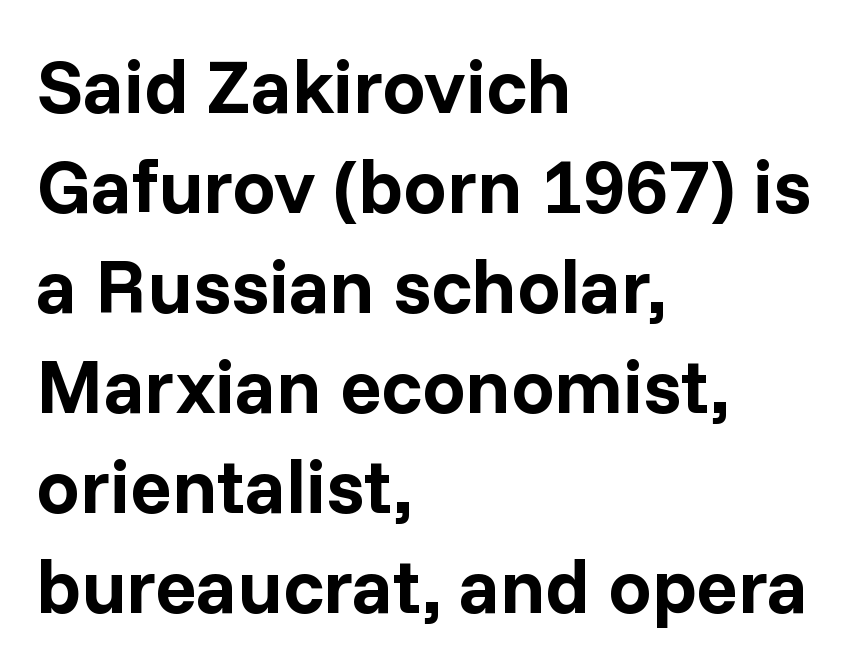
You could not count columns in this text — the font is proportionally spaced. Check where the strokes stop: nothing finishes them off — pure sans. Rows of type keep a routine distance in the vertical direction. Tall strokes in this sample are plumb rather than angled. Heavy, bold letterforms. The text block is weighted toward the left margin, trailing off unevenly rightward.
